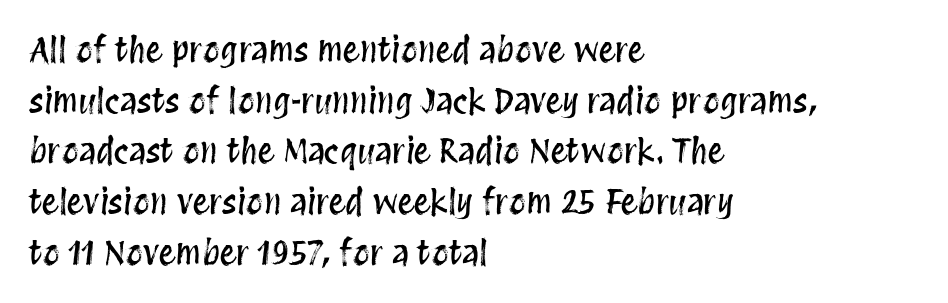
{"italic": "no", "width": "condensed", "stroke_contrast": "medium", "x_height": "large", "monospaced": "no", "underline": "no", "align": "left", "line_spacing": "normal", "line_spacing_ratio": 1.49, "letter_spacing": "normal", "letter_spacing_em": 0.0, "glyph_px": 34}
